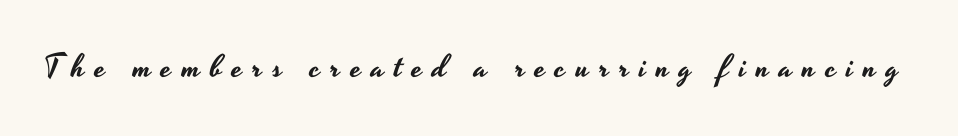
Unlike a traditional serif, this face leaves its strokes unadorned. Anything drawn beneath the words? Only blank space. You could not count columns in this text — the font is proportionally spaced.
